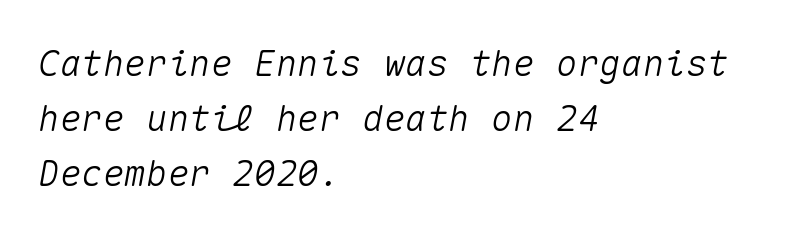
The paragraph has a hard left edge and a soft right edge. Plain, unruled lines of type. The passage shown is typed in a monospace face where columns stay perfectly aligned. Does the leading feel generous? No, just average. A typesetter would call this zero additional tracking.
